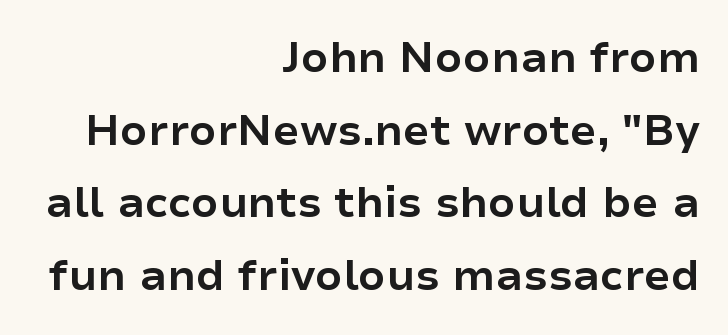
The lines are quadded right. Nobody drew a line under any word here. I'd describe the lettering as bold — thick and assertive. It's the straight-up-and-down kind of type. Proportional: the letters do not fall into vertical columns.
